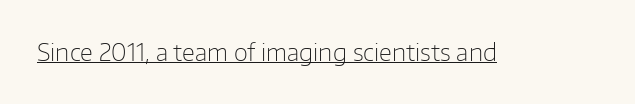
Q: Is the text bold? A: No.
Q: Is the text italic (slanted)? A: No, it is upright.
Q: Is the text underlined? A: Yes.
Q: Is the spacing between letters normal or unusually wide? A: Normal.
